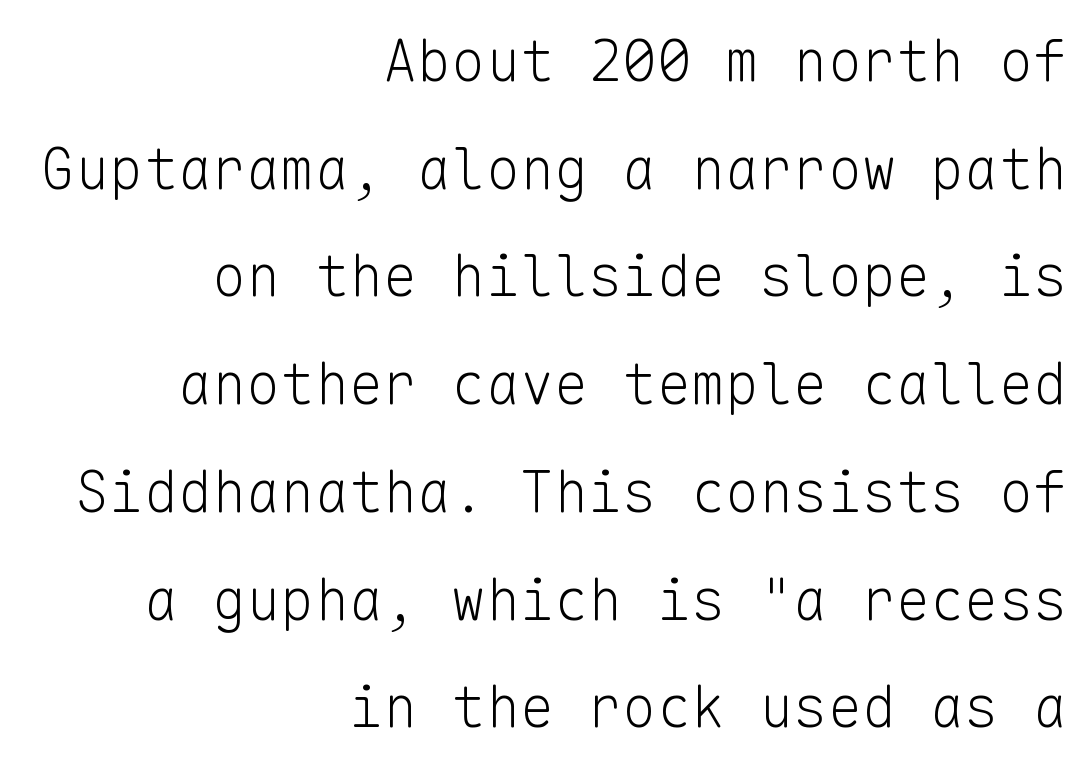
{"serif": "no", "italic": "no", "bold": "no", "weight": "light", "width": "normal", "stroke_contrast": "low", "x_height": "medium", "monospaced": "yes", "underline": "no", "align": "right", "line_spacing_ratio": 1.89, "letter_spacing": "normal", "letter_spacing_em": 0.0, "glyph_px": 57}
